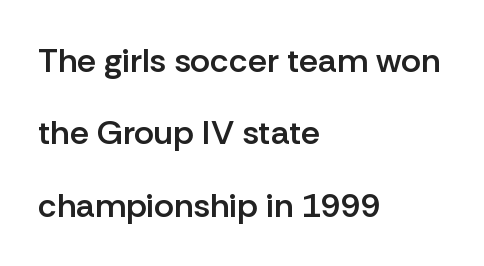
{"serif": "no", "italic": "no", "bold": "semi", "weight": "semibold", "width": "normal", "stroke_contrast": "low", "x_height": "medium", "monospaced": "no", "underline": "no", "align": "left", "line_spacing": "loose", "line_spacing_ratio": 2.13, "letter_spacing": "normal", "letter_spacing_em": 0.0, "glyph_px": 34}
